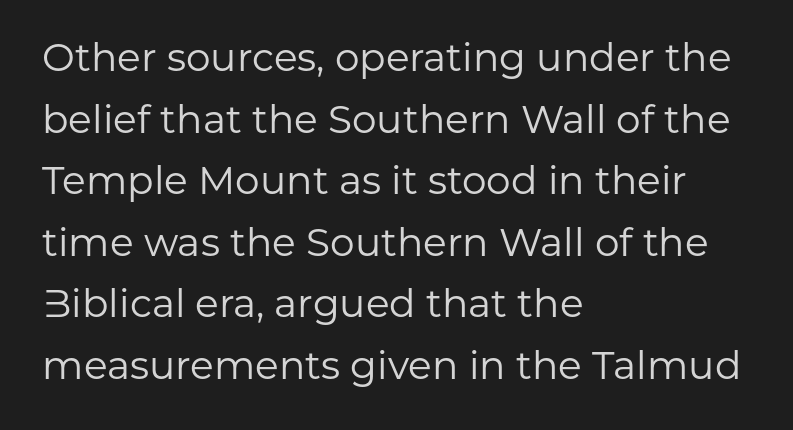
No letter is thick-stroked: the sample isn't bold. A bare baseline throughout the passage. Every stem runs plumb, perpendicular to the baseline. This is sans-serif lettering, the kind often seen on screens and signage. Evenly set lines give the paragraph a standard silhouette. Caption: standard tracking, unaltered.
